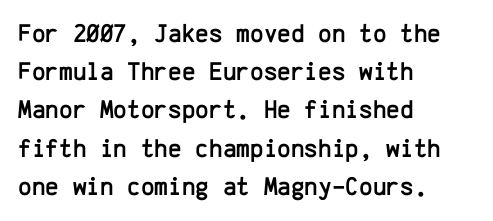
Q: Is the text italic (slanted)? A: No, it is upright.
Q: Is the text underlined? A: No.
Q: How is the paragraph aligned? A: Left-aligned.
Q: Is the spacing between letters normal or unusually wide? A: Normal.
Q: Is the spacing between lines tight, normal or loose? A: Normal.
